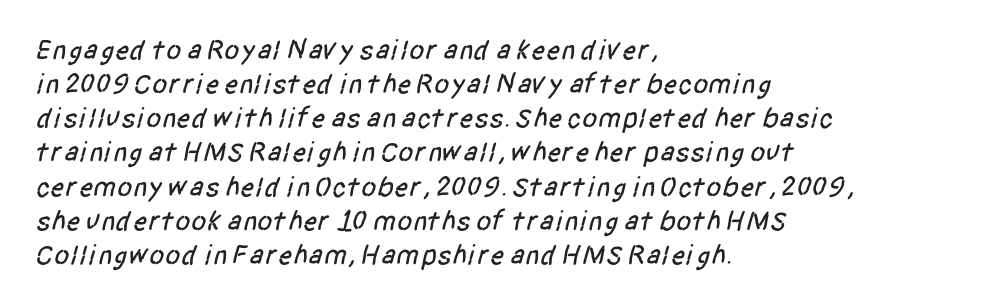
The image shows 28 px condensed sans-serif type; set left-aligned, line spacing 1.22x, normal letter spacing, not underlined; low stroke contrast and a large x-height.
